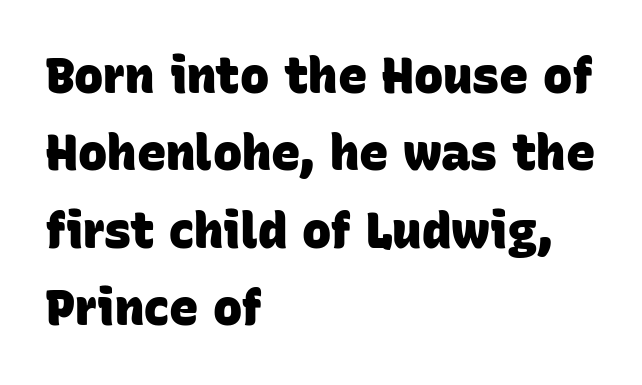
Looks like regular typesetting: each glyph gets only the width it needs. Honestly, the letter spacing is just normal — you wouldn't notice it. In CSS terms this would be text-align: left. Type style note: lacks serifs.
